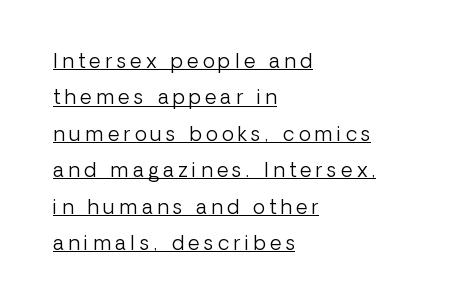
The passage is arranged the way most books set body copy — flush left. The specimen includes a rule beneath the text block's lines. It's the straight-up-and-down kind of type. This rendering widens character spacing well past its baseline value. Bold? No — there's no thickening of the strokes.
